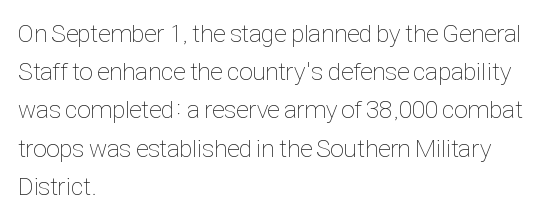
The glyphs are unaccompanied by any horizontal stroke below them. Posture: vertical. These lines keep a tight, regular rhythm from letter to letter. Interline gaps are of average width in this sample. The paragraph shown leans on its left margin.
